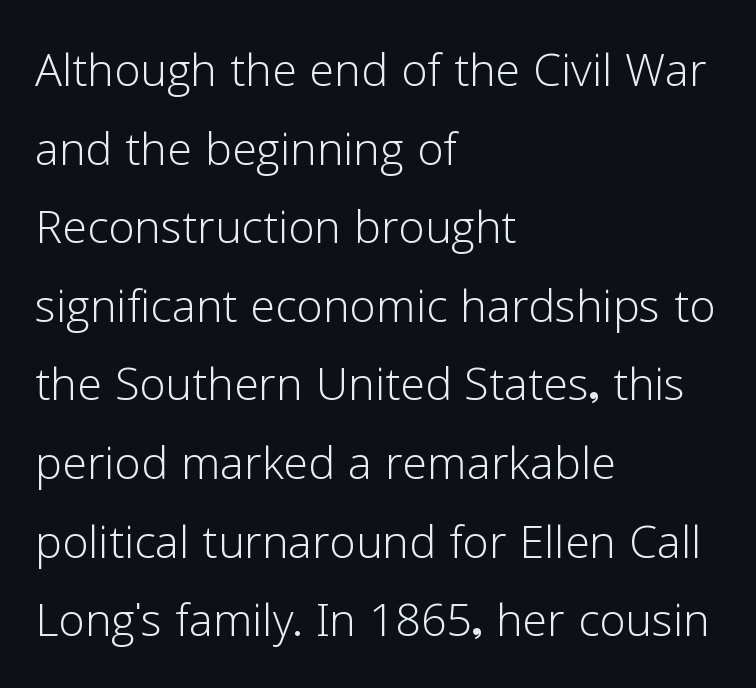
The rendering uses natural spacing where letterforms have individual widths. The strip under each line holds only bare page. Vertical spacing — default. Compared with typical body copy, the letter spacing here is the same. Visually the block forms a straight wall on the left and a jagged coastline on the right.
